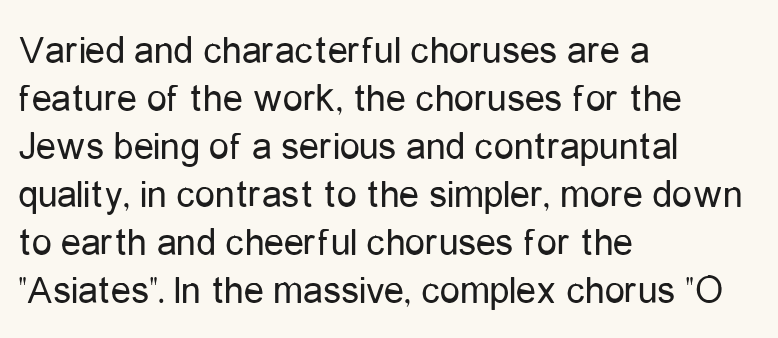
{"serif": "no", "italic": "no", "bold": "no", "weight": "regular", "width": "condensed", "stroke_contrast": "low", "x_height": "medium", "monospaced": "no", "underline": "no", "align": "left", "line_spacing_ratio": 1.2, "letter_spacing": "normal", "letter_spacing_em": 0.0, "glyph_px": 40}
